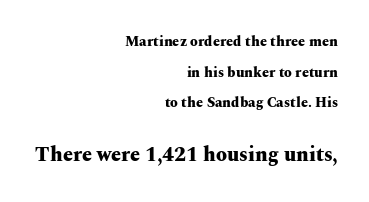
{"italic": "no", "bold": "yes", "underline": "no", "align": "right", "line_spacing": "loose", "line_spacing_ratio": 2.19, "letter_spacing": "normal", "letter_spacing_em": 0.0, "larger_block": "second", "size_ratio": 1.43, "glyph_px": 20}
